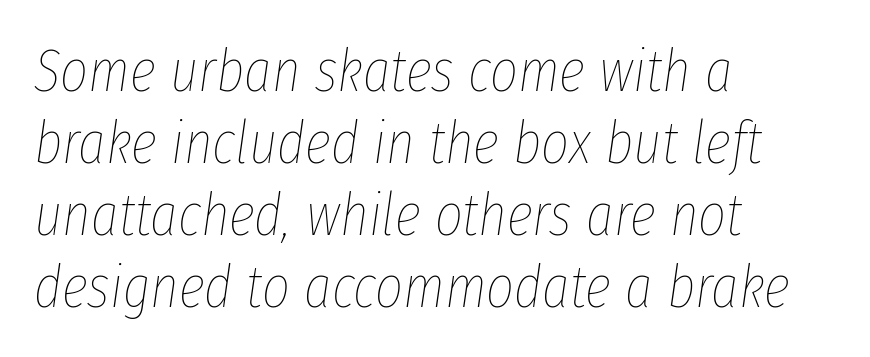
Q: Is the text bold? A: No.
Q: Is the text italic (slanted)? A: Yes, it leans right by about 8 degrees.
Q: Is the text underlined? A: No.
Q: How is the paragraph aligned? A: Left-aligned.
Q: Is the spacing between letters normal or unusually wide? A: Normal.
Q: Width (condensed, normal, or wide)? A: Condensed.
Q: Stroke contrast? A: Low.
Q: x-height? A: Medium.
Q: Monospaced? A: No.
